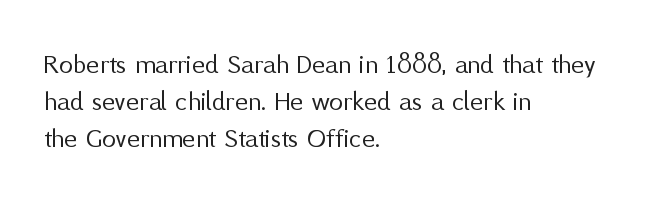
Q: Is the text bold? A: No.
Q: Is the text italic (slanted)? A: No, it is upright.
Q: Is the typeface a serif or a sans-serif typeface? A: Sans-serif.
Q: Is the text underlined? A: No.
Q: How is the paragraph aligned? A: Left-aligned.
Q: Is the spacing between letters normal or unusually wide? A: Normal.
Q: Is the spacing between lines tight, normal or loose? A: Normal.
Q: Width (condensed, normal, or wide)? A: Normal.
Q: Stroke contrast? A: Medium.
Q: x-height? A: Medium.
Q: Monospaced? A: No.
